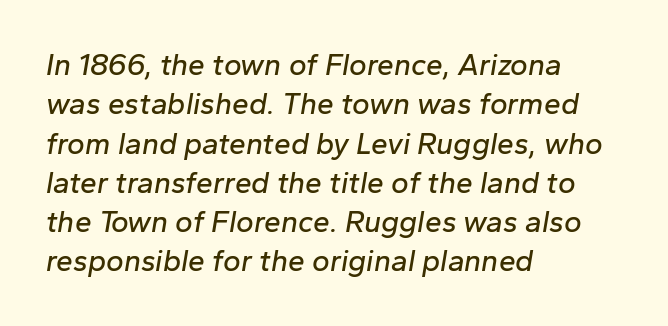
{"italic": "yes", "lean": "right", "slant_degrees": 10, "width": "normal", "stroke_contrast": "low", "x_height": "medium", "monospaced": "no", "underline": "no", "align": "left", "line_spacing": "normal", "line_spacing_ratio": 1.31, "letter_spacing": "normal", "letter_spacing_em": 0.0, "glyph_px": 30}
